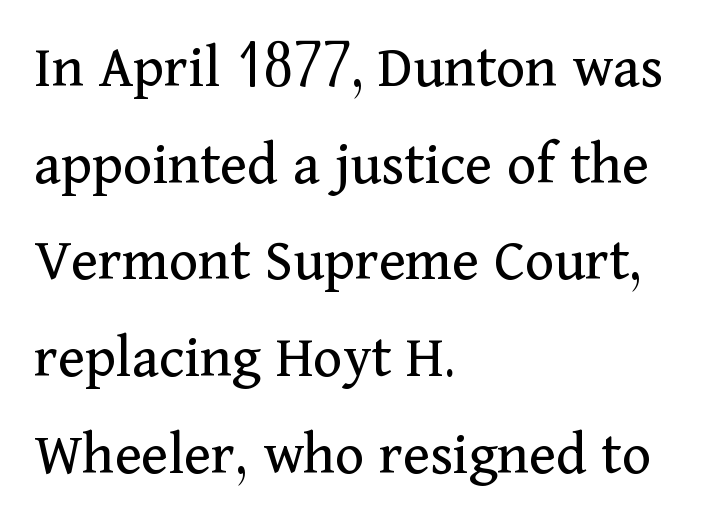
{"serif": "yes", "italic": "no", "bold": "no", "weight": "regular", "width": "normal", "stroke_contrast": "medium", "x_height": "medium", "monospaced": "no", "underline": "no", "align": "left", "line_spacing": "normal", "line_spacing_ratio": 1.56, "letter_spacing": "normal", "letter_spacing_em": 0.0, "glyph_px": 62}
